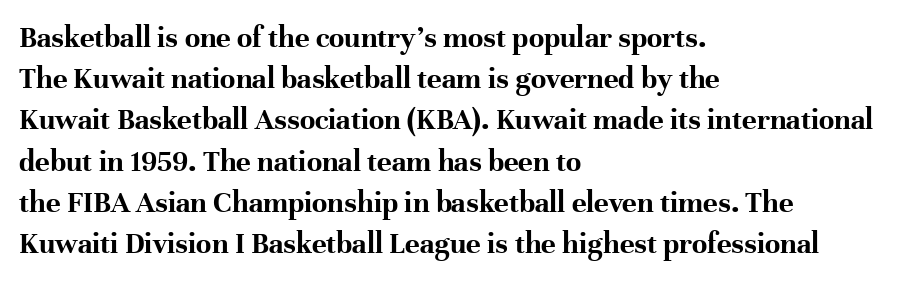
You can tell it's not italic because the verticals are truly vertical. The letters advance in unequal steps, a hallmark of proportional type. Are there feet on the stems? There are — it's a serif. In terms of leading, this rendering sits right in the middle. The ragged edge is on the right, which tells us the setting is flush left.
